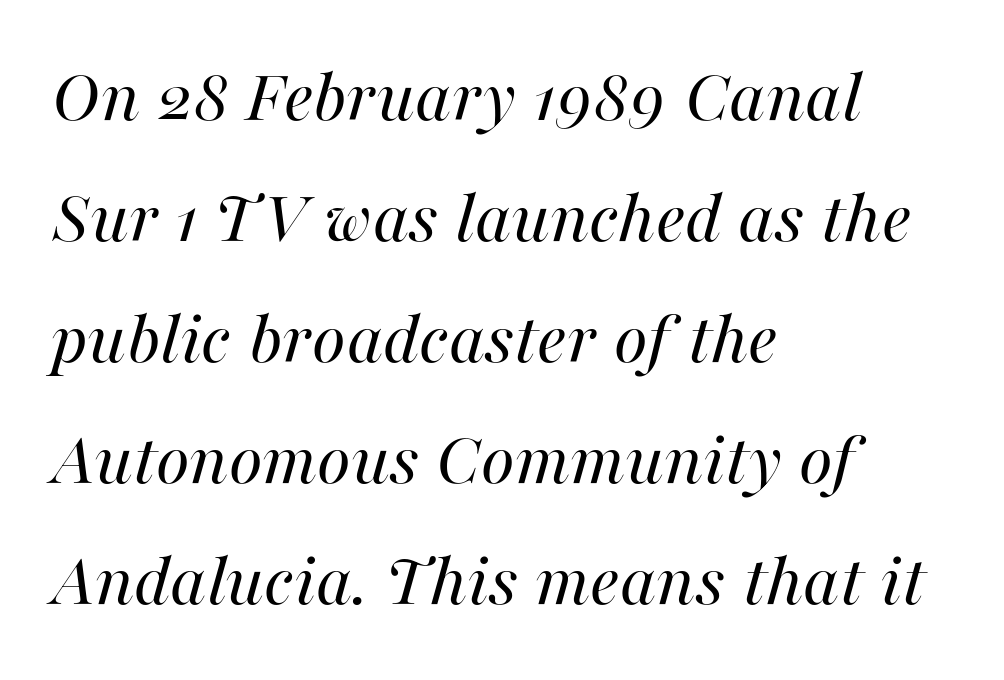
Q: Is the text bold? A: No.
Q: Is the text italic (slanted)? A: Yes, it leans right by about 16 degrees.
Q: Is the text underlined? A: No.
Q: How is the paragraph aligned? A: Left-aligned.
Q: Is the spacing between letters normal or unusually wide? A: Normal.
Q: Is the spacing between lines tight, normal or loose? A: Normal.
Q: Width (condensed, normal, or wide)? A: Normal.
Q: Stroke contrast? A: High.
Q: x-height? A: Medium.
Q: Monospaced? A: No.
